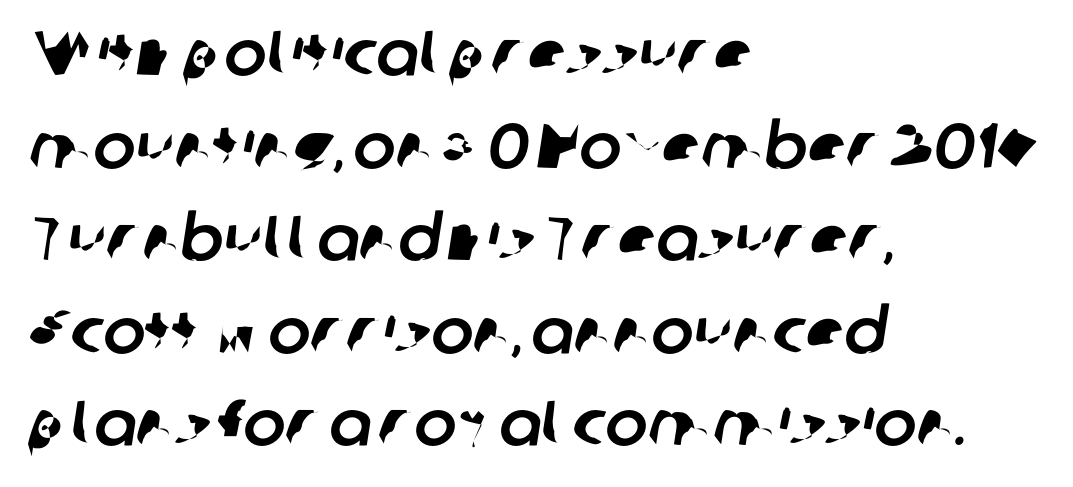
Alignment: flush left. Looks like regular typesetting: each glyph gets only the width it needs. The gap between lines stays unmarked. Successive baselines arrive at the customary interval. The characters display no serif detailing; their extremities are plain. You could call the tracking neutral — neither tight nor loose.
